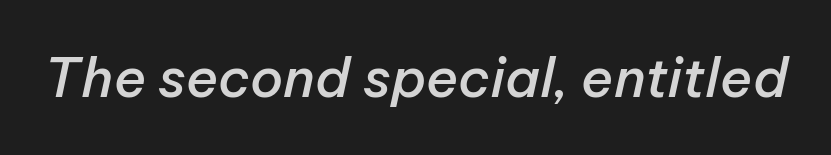
Q: Is the text bold? A: Semi-bold.
Q: Is the text italic (slanted)? A: Yes, it leans right by about 12 degrees.
Q: Is the text underlined? A: No.
Q: Is the spacing between letters normal or unusually wide? A: Normal.
Q: Width (condensed, normal, or wide)? A: Normal.
Q: Stroke contrast? A: Low.
Q: x-height? A: Medium.
Q: Monospaced? A: No.
